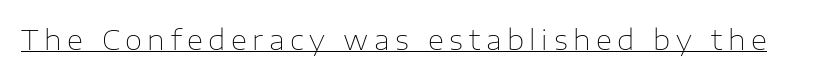
The image shows 28 px thin sans-serif type, upright; set unusually wide letter spacing (+0.2 em), underlined; low stroke contrast and a medium x-height.
